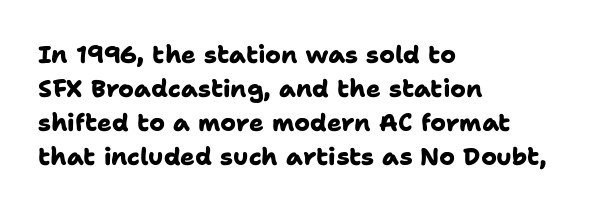
Look at the tracking — it's just the regular setting, nothing added. Weight: bold. Where is the straight margin? On the left. Successive baselines arrive at the customary interval.
